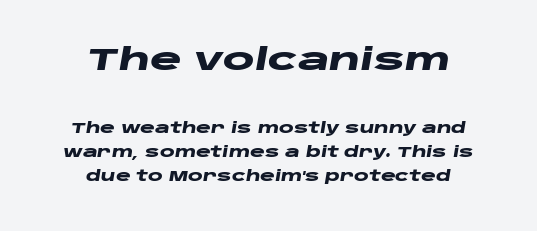
{"italic": "yes", "lean": "right", "slant_degrees": 10, "bold": "yes", "weight": "heavy", "width": "wide", "stroke_contrast": "low", "x_height": "large", "monospaced": "no", "underline": "no", "align": "center", "line_spacing": "normal", "line_spacing_ratio": 1.7, "letter_spacing": "normal", "letter_spacing_em": 0.0, "larger_block": "first", "size_ratio": 2.14, "glyph_px": 30}
